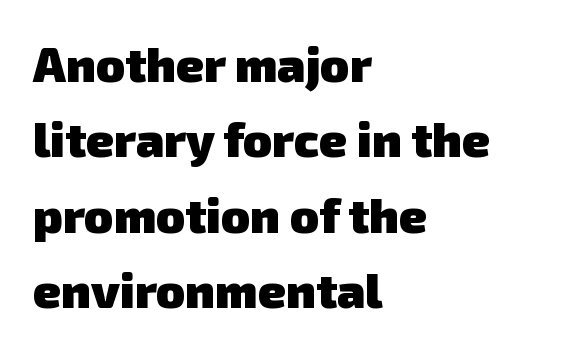
The lines are quadded left. Here the glyphs are tracked normally, forming tight word shapes. Set as a true bold cut, around the 700 mark. Descender tails drop into unmarked territory. Regarding leading, the lines here are spaced in the standard way.
